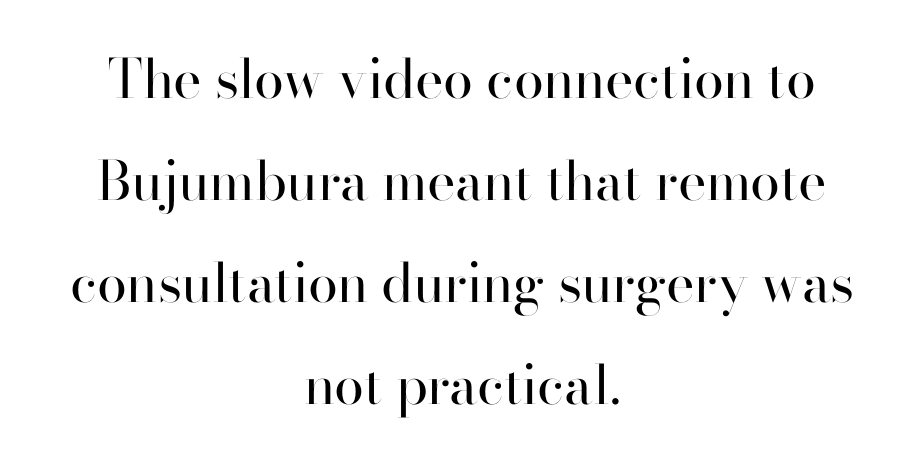
The image shows 54 px regular-weight sans-serif type, upright; set centered, line spacing 1.89x, normal letter spacing, not underlined; high stroke contrast and a small x-height.
